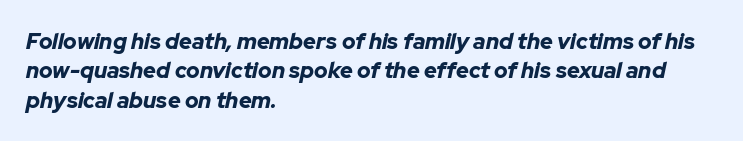
This rendering leaves character spacing at its baseline value. These lines were composed using italics. Strokes here are thick enough to call this a true bold. The area under the type is left untouched. Normally led — the rows are evenly, conventionally spaced.
